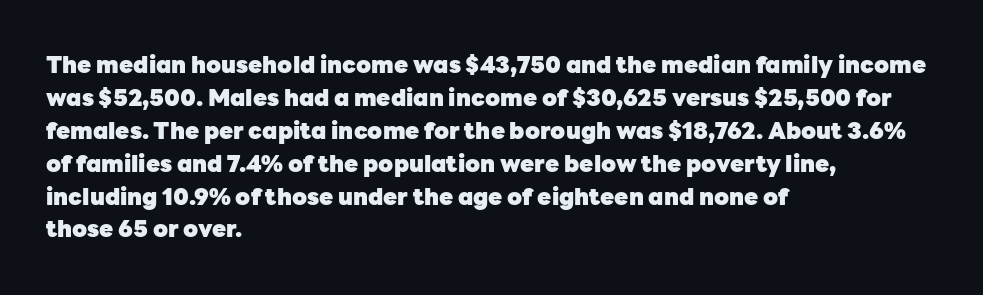
The gaps between neighbouring characters are ordinary and unremarkable. A dark, heavy texture on the line: the type is bold. Leftover space on each line is placed entirely after the last word. Reading down the column, the eye jumps a familiar distance to each next line. This is the regular roman posture of the typeface.
